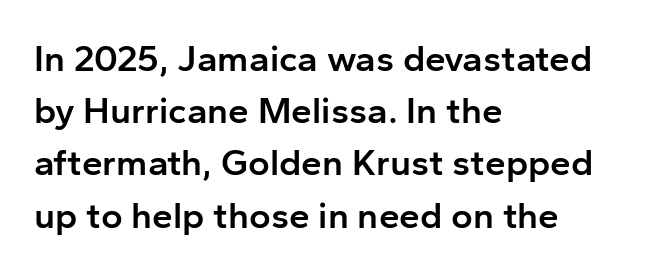
{"serif": "no", "italic": "no", "bold": "semi", "weight": "semibold", "width": "normal", "stroke_contrast": "low", "x_height": "medium", "monospaced": "no", "underline": "no", "align": "left", "line_spacing": "normal", "line_spacing_ratio": 1.41, "letter_spacing": "normal", "letter_spacing_em": 0.0, "glyph_px": 37}
